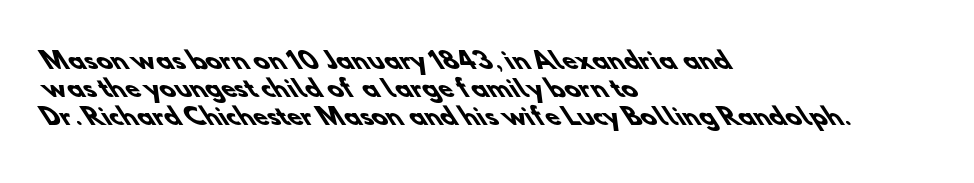
{"bold": "yes", "underline": "no", "align": "left", "line_spacing_ratio": 1.22, "letter_spacing": "normal", "letter_spacing_em": 0.0, "glyph_px": 23}
